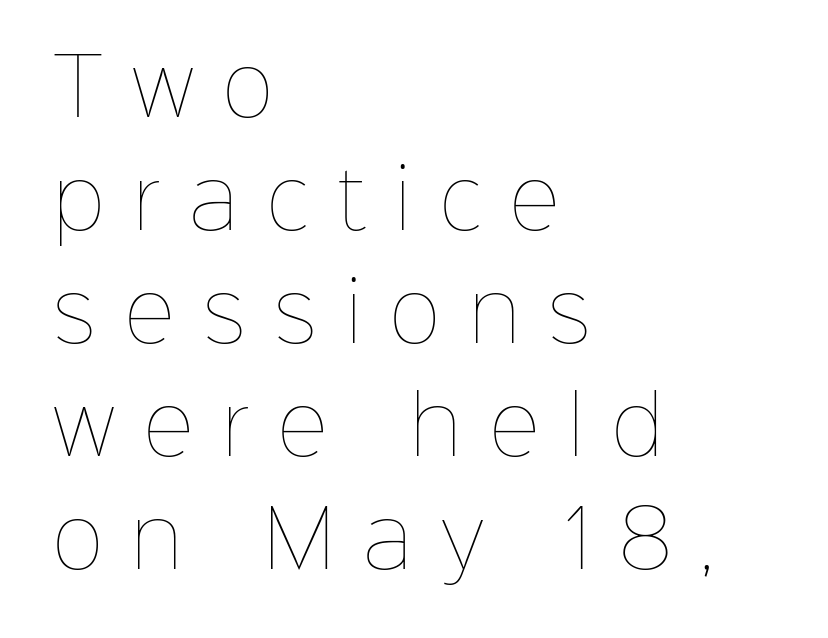
The image shows 78 px thin type, upright; set left-aligned, normal line spacing (1.45x), unusually wide letter spacing (+0.37 em), not underlined; low stroke contrast and a medium x-height.
